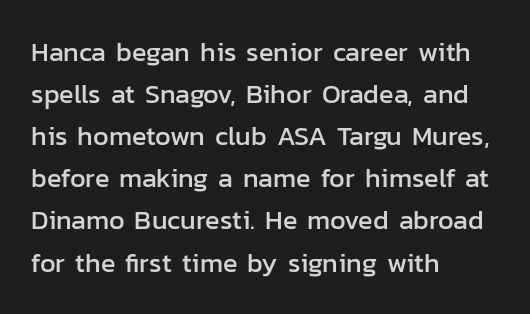
{"italic": "no", "underline": "no", "align": "left", "line_spacing": "normal", "line_spacing_ratio": 1.56, "letter_spacing": "normal", "letter_spacing_em": 0.0, "glyph_px": 27}
